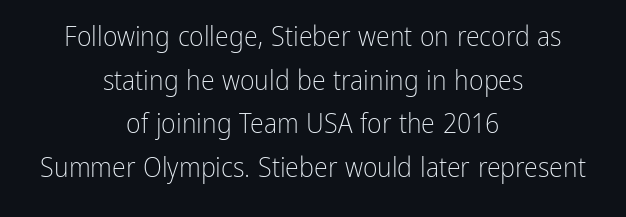
This is sans-serif lettering, the kind often seen on screens and signage. No extra tracking has been applied to these lines. Ink coverage per letter is moderate at most. The words here are not underlined. Italic? Not at all — the glyphs are vertical. Spacing verdict: proportional, widths tailored to each character.
